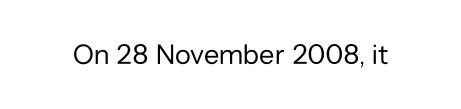
The specimen omits any rule beneath the text block's lines. Short note: letters normally spaced. Vertical strokes here are truly vertical. Note the varied advance widths — an 'i' is clearly narrower than an 'm'. The face used here is a sans, in the tradition of grotesques and geometrics.
